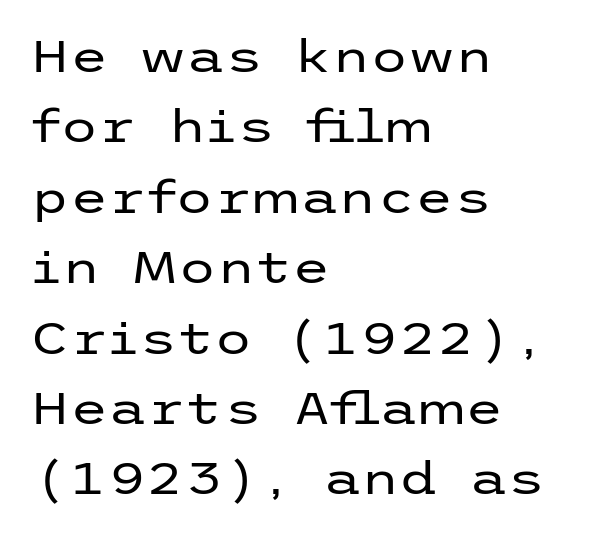
What stands out about the letter spacing? Nothing — it is the standard amount. Just letters on the line, the space beneath them empty. A typesetter would mark this as roman, not italic. The letters carry no serifs — their stems end cleanly without finishing strokes. Caption: face not bold, strokes unweighted.
